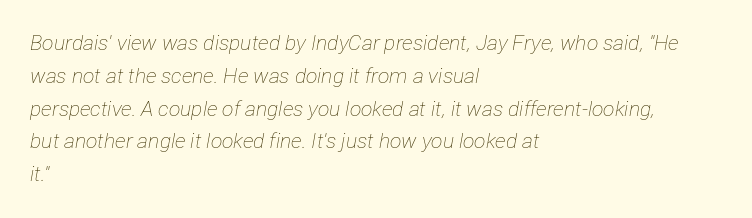
The image shows 21 px text type, italic (leaning right); set left-aligned, normal line spacing (1.56x), normal letter spacing, not underlined.
